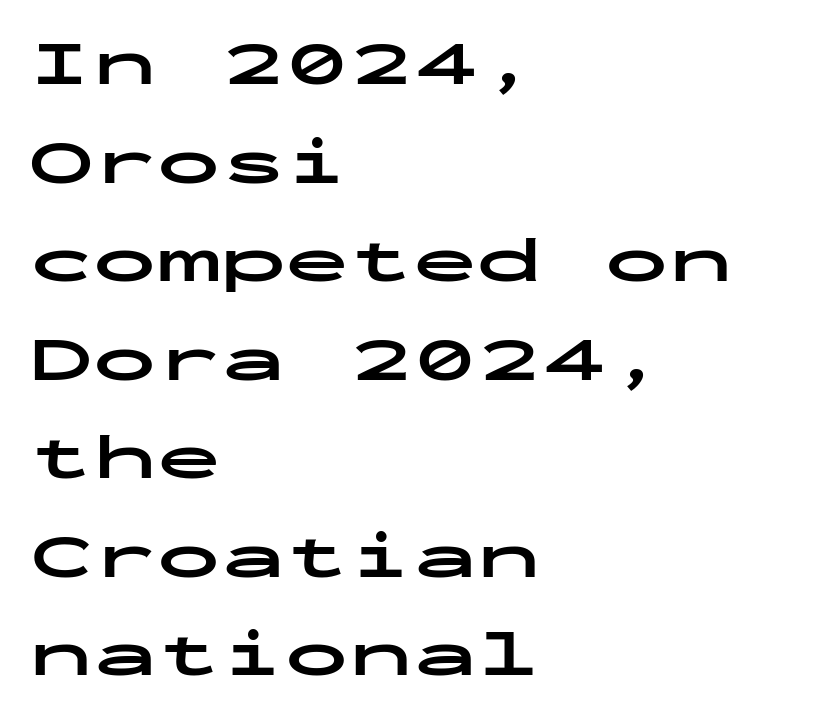
The image shows 64 px bold, wide sans-serif type, upright, monospaced; set left-aligned, normal line spacing (1.54x), normal letter spacing, not underlined; low stroke contrast and a medium x-height.
